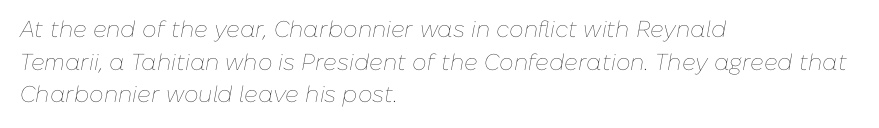
{"italic": "yes", "lean": "right", "slant_degrees": 10, "bold": "no", "underline": "no", "align": "left", "line_spacing": "normal", "line_spacing_ratio": 1.42, "letter_spacing": "normal", "letter_spacing_em": 0.0, "glyph_px": 23}
